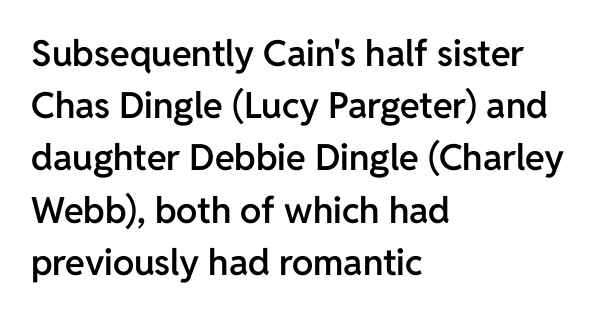
{"serif": "no", "italic": "no", "bold": "semi", "weight": "semibold", "width": "normal", "stroke_contrast": "low", "x_height": "medium", "monospaced": "no", "underline": "no", "align": "left", "line_spacing": "normal", "line_spacing_ratio": 1.45, "letter_spacing": "normal", "letter_spacing_em": 0.0, "glyph_px": 36}
